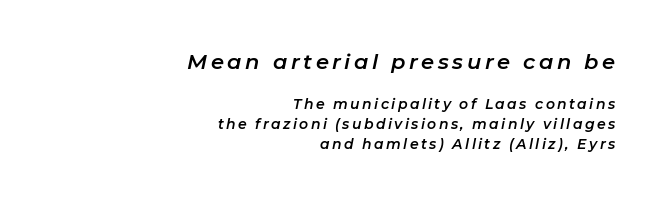
{"italic": "yes", "lean": "right", "slant_degrees": 11, "underline": "no", "align": "right", "line_spacing": "normal", "line_spacing_ratio": 1.44, "larger_block": "first", "size_ratio": 1.5, "glyph_px": 21}
